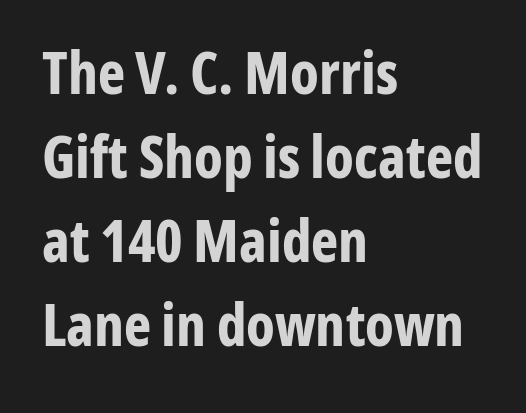
Q: Is the text bold? A: Yes.
Q: Is the text italic (slanted)? A: No, it is upright.
Q: Is the typeface a serif or a sans-serif typeface? A: Sans-serif.
Q: Is the text underlined? A: No.
Q: How is the paragraph aligned? A: Left-aligned.
Q: Is the spacing between letters normal or unusually wide? A: Normal.
Q: Is the spacing between lines tight, normal or loose? A: Normal.
Q: Width (condensed, normal, or wide)? A: Condensed.
Q: Stroke contrast? A: Low.
Q: x-height? A: Medium.
Q: Monospaced? A: No.
